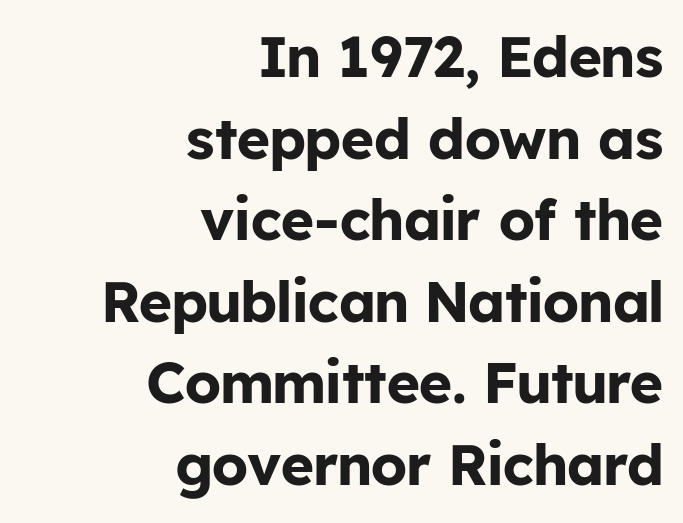
Q: Is the text bold? A: Yes.
Q: Is the text italic (slanted)? A: No, it is upright.
Q: Is the typeface a serif or a sans-serif typeface? A: Sans-serif.
Q: Is the text underlined? A: No.
Q: How is the paragraph aligned? A: Right-aligned.
Q: Is the spacing between letters normal or unusually wide? A: Normal.
Q: Is the spacing between lines tight, normal or loose? A: Normal.
Q: Width (condensed, normal, or wide)? A: Normal.
Q: Stroke contrast? A: Low.
Q: x-height? A: Medium.
Q: Monospaced? A: No.
